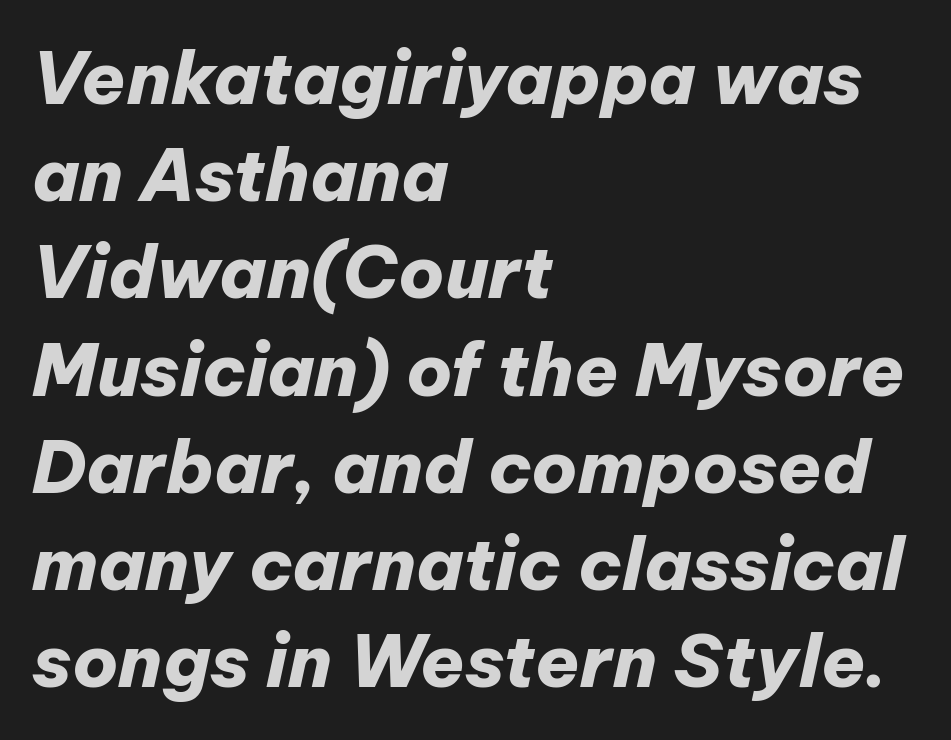
The string is rendered with underlining switched off. Baseline-to-baseline distance is the conventional proportion of letter height. Horizontally, the lines are justified to the leading edge only. Is the letter spacing exaggerated? No — it looks like the ordinary default.
